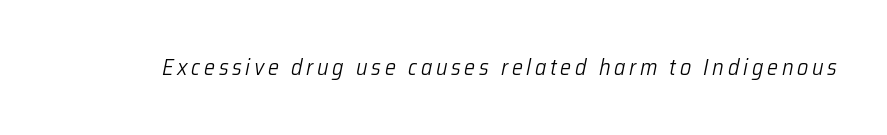
The image shows 22 px text type, italic (leaning right); set not underlined.
